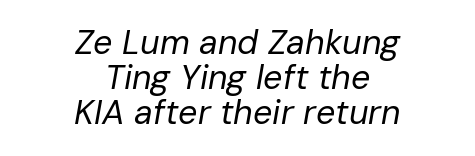
The image shows 34 px regular-weight type, italic (leaning right); set centered, tight line spacing (1.03x), normal letter spacing, not underlined; low stroke contrast and a medium x-height.
